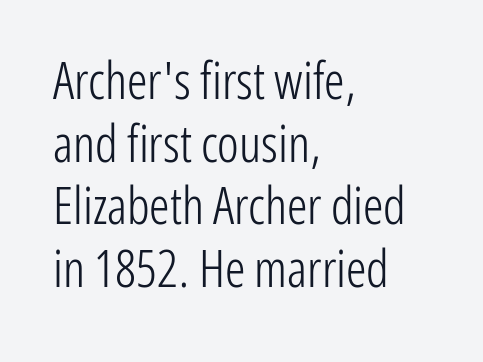
Tracking value appears to be zero — textbook default spacing. Characters remain perfectly vertical along every line. No heavy texture on the line: the type isn't bold. Descenders hang freely into open space. Proportional: the letters do not fall into vertical columns. Reading down the block, your eye returns to a fixed left position each line.
